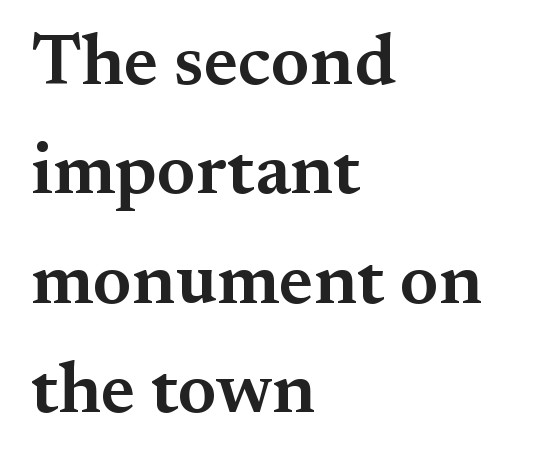
{"serif": "yes", "italic": "no", "bold": "semi", "weight": "semibold", "width": "normal", "stroke_contrast": "medium", "x_height": "small", "monospaced": "no", "underline": "no", "align": "left", "line_spacing": "normal", "line_spacing_ratio": 1.52, "letter_spacing": "normal", "letter_spacing_em": 0.0, "glyph_px": 72}
